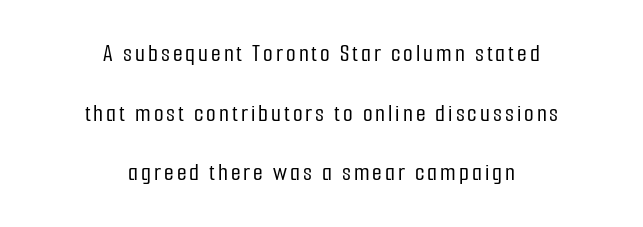
The image shows 25 px text type, upright; set centered, loose line spacing (2.39x), not underlined.
